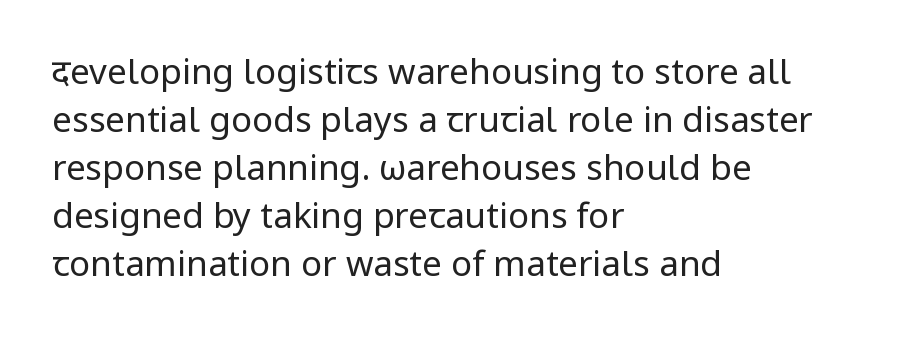
Q: Is the text bold? A: No.
Q: Is the text italic (slanted)? A: No, it is upright.
Q: Is the typeface a serif or a sans-serif typeface? A: Sans-serif.
Q: Is the text underlined? A: No.
Q: How is the paragraph aligned? A: Left-aligned.
Q: Is the spacing between letters normal or unusually wide? A: Normal.
Q: Is the spacing between lines tight, normal or loose? A: Normal.
Q: Width (condensed, normal, or wide)? A: Normal.
Q: Stroke contrast? A: Low.
Q: x-height? A: Medium.
Q: Monospaced? A: No.
